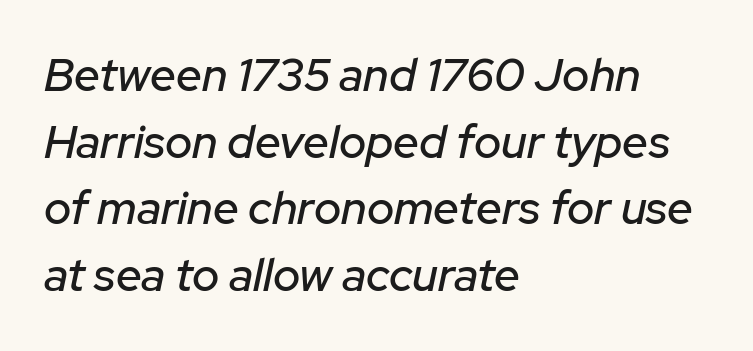
The text carries the slant typical of an italic or oblique font. The words here are not underlined. Does the leading feel generous? No, just average. Honestly, the letter spacing is just normal — you wouldn't notice it. These lines are set flush left with a ragged right edge.
